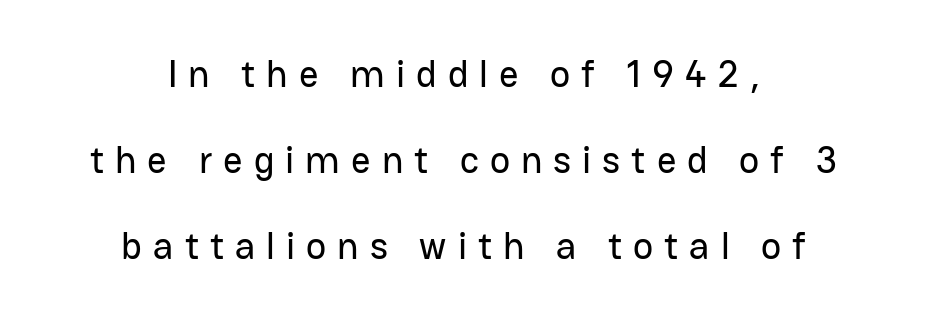
{"serif": "no", "italic": "no", "width": "normal", "stroke_contrast": "low", "x_height": "medium", "monospaced": "no", "underline": "no", "align": "center", "line_spacing": "loose", "line_spacing_ratio": 2.26, "letter_spacing": "wide", "letter_spacing_em": 0.29, "glyph_px": 38}
